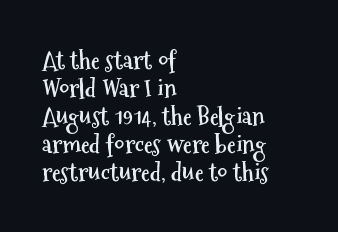
These lines huddle together more closely than default settings would place them. Notice how the stems are strictly vertical — no italics here. Observe the ordinary spacing: letters are neighbours, not strangers. I'd describe the lettering as bold — thick and assertive. The paragraph shown leans on its left margin.
